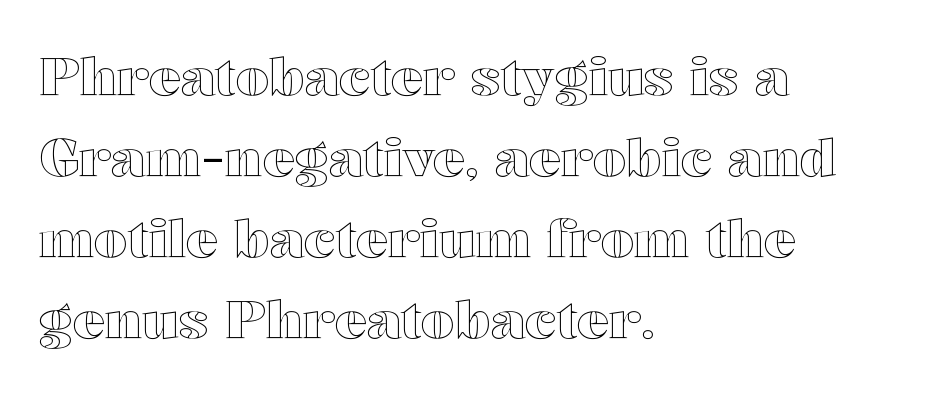
{"italic": "no", "width": "wide", "x_height": "medium", "monospaced": "no", "underline": "no", "align": "left", "line_spacing": "normal", "line_spacing_ratio": 1.53, "letter_spacing": "normal", "letter_spacing_em": 0.0, "glyph_px": 53}
